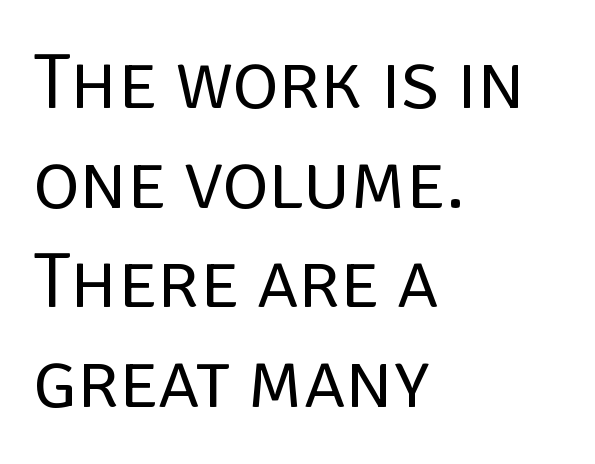
The image shows 79 px regular-weight sans-serif type, upright; set left-aligned, normal line spacing (1.26x), normal letter spacing, not underlined; low stroke contrast and a large x-height.
